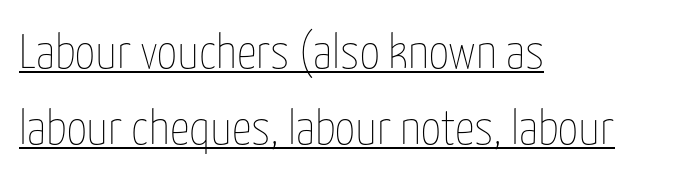
Letter spacing: default. Quick note: not italic, upright. Counters stay open thanks to moderate or lighter strokes. Compared with a centered layout, this one pins lines to the left instead. Regular leading. Varying glyph widths throughout — classic text-font behaviour.
